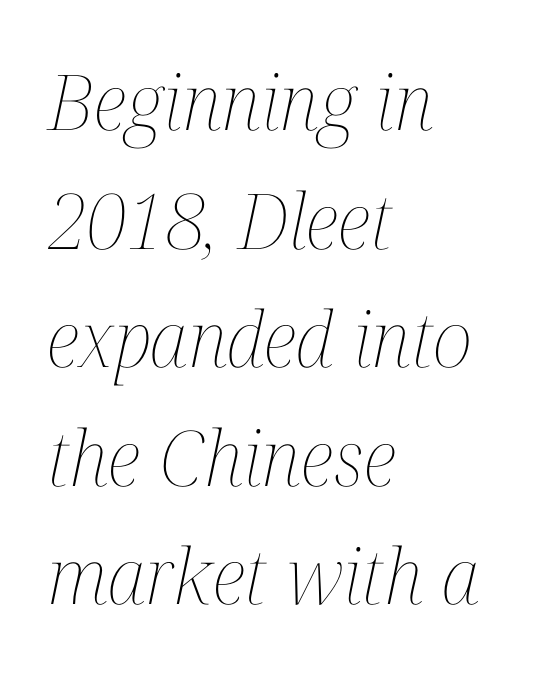
{"italic": "yes", "lean": "right", "slant_degrees": 12, "bold": "no", "weight": "thin", "width": "condensed", "stroke_contrast": "medium", "x_height": "medium", "monospaced": "no", "underline": "no", "align": "left", "line_spacing": "normal", "line_spacing_ratio": 1.54, "letter_spacing": "normal", "letter_spacing_em": 0.0, "glyph_px": 77}
